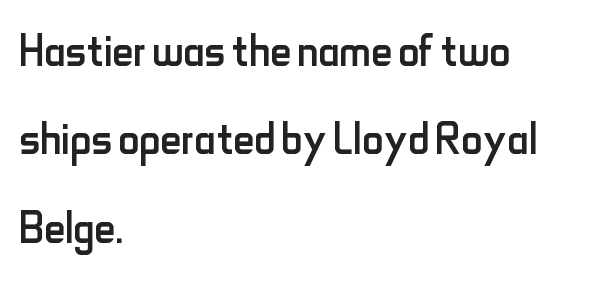
Q: Is the text bold? A: No.
Q: Is the text italic (slanted)? A: No, it is upright.
Q: Is the typeface a serif or a sans-serif typeface? A: Sans-serif.
Q: Is the text underlined? A: No.
Q: How is the paragraph aligned? A: Left-aligned.
Q: Is the spacing between letters normal or unusually wide? A: Normal.
Q: Is the spacing between lines tight, normal or loose? A: Normal.
Q: Width (condensed, normal, or wide)? A: Condensed.
Q: Stroke contrast? A: Low.
Q: x-height? A: Small.
Q: Monospaced? A: No.
